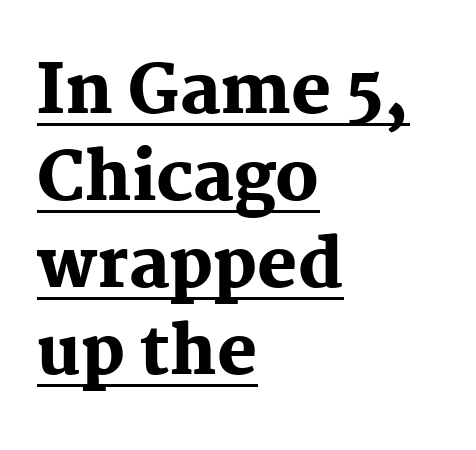
Q: Is the text bold? A: Yes.
Q: Is the text italic (slanted)? A: No, it is upright.
Q: Is the typeface a serif or a sans-serif typeface? A: Serif.
Q: Is the text underlined? A: Yes.
Q: How is the paragraph aligned? A: Left-aligned.
Q: Is the spacing between letters normal or unusually wide? A: Normal.
Q: Is the spacing between lines tight, normal or loose? A: Normal.
Q: Width (condensed, normal, or wide)? A: Normal.
Q: Stroke contrast? A: Medium.
Q: x-height? A: Medium.
Q: Monospaced? A: No.
